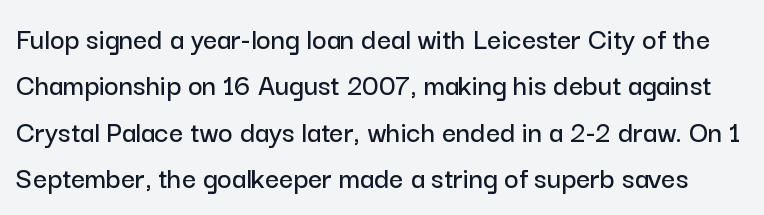
Q: Is the text italic (slanted)? A: No, it is upright.
Q: Is the typeface a serif or a sans-serif typeface? A: Sans-serif.
Q: Is the text underlined? A: No.
Q: Is the spacing between letters normal or unusually wide? A: Normal.
Q: Is the spacing between lines tight, normal or loose? A: Normal.
Q: Width (condensed, normal, or wide)? A: Normal.
Q: Stroke contrast? A: Low.
Q: x-height? A: Medium.
Q: Monospaced? A: No.
